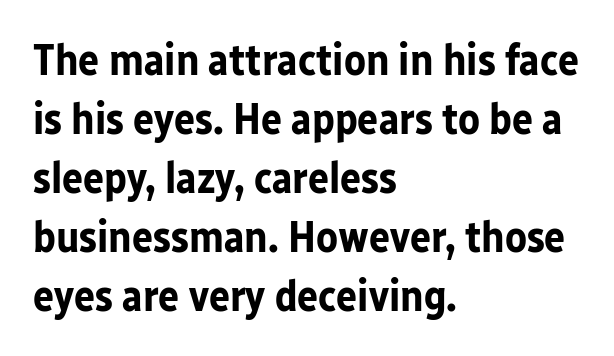
Q: Is the text bold? A: Yes.
Q: Is the text italic (slanted)? A: No, it is upright.
Q: Is the typeface a serif or a sans-serif typeface? A: Sans-serif.
Q: Is the text underlined? A: No.
Q: How is the paragraph aligned? A: Left-aligned.
Q: Is the spacing between letters normal or unusually wide? A: Normal.
Q: Is the spacing between lines tight, normal or loose? A: Normal.
Q: Width (condensed, normal, or wide)? A: Normal.
Q: Stroke contrast? A: Low.
Q: x-height? A: Medium.
Q: Monospaced? A: No.
